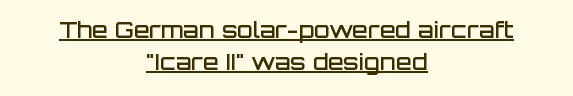
{"italic": "no", "bold": "semi", "underline": "yes", "align": "center", "line_spacing": "normal", "line_spacing_ratio": 1.37, "letter_spacing": "normal", "letter_spacing_em": 0.0, "glyph_px": 23}
